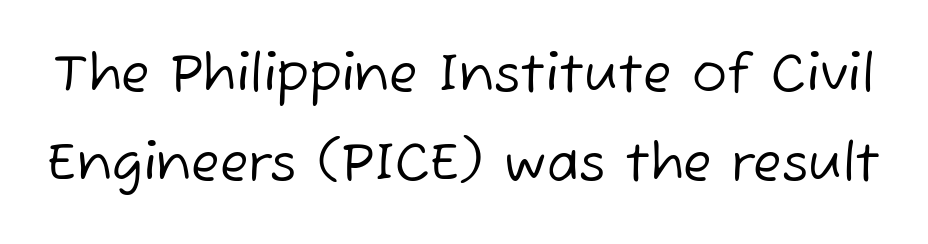
The image shows 52 px regular-weight sans-serif type; set line spacing 1.72x, normal letter spacing, not underlined; low stroke contrast and a medium x-height.
